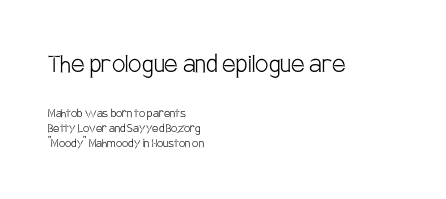
Visually the block forms a straight wall on the left and a jagged coastline on the right. Cramped leading. The horizontal fit of the characters is conventional and even. You can tell from the bare stems that sans-serif type was used.
